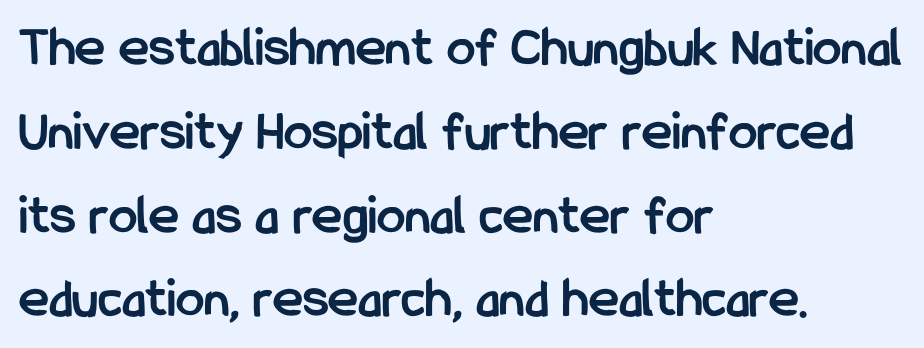
The image shows 57 px semibold, condensed sans-serif type, upright; set left-aligned, normal line spacing (1.47x), normal letter spacing, not underlined; low stroke contrast and a medium x-height.
